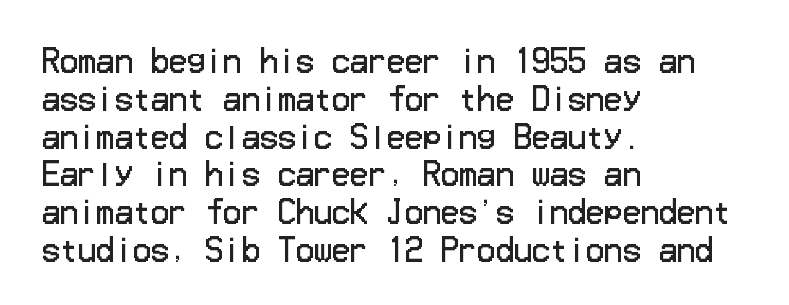
The lines sit at an ordinary, default distance from one another. A light-to-regular cut is what we see here. Nope, not italic — everything's standing straight. The lines are quadded left. Look at the bottom of the vertical strokes: they stop flat, with no serifs.
